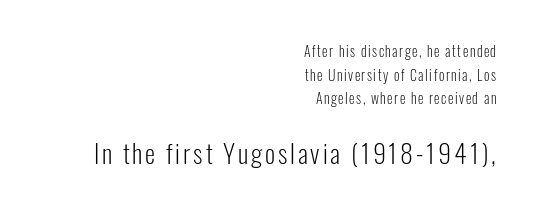
Q: Is the text bold? A: No.
Q: Is the text italic (slanted)? A: No, it is upright.
Q: Is the text underlined? A: No.
Q: How is the paragraph aligned? A: Right-aligned.
Q: Is the spacing between lines tight, normal or loose? A: Normal.
Q: Which block of text is set in a larger size, the first (top) or the second (bottom)? A: The second (bottom) one.
